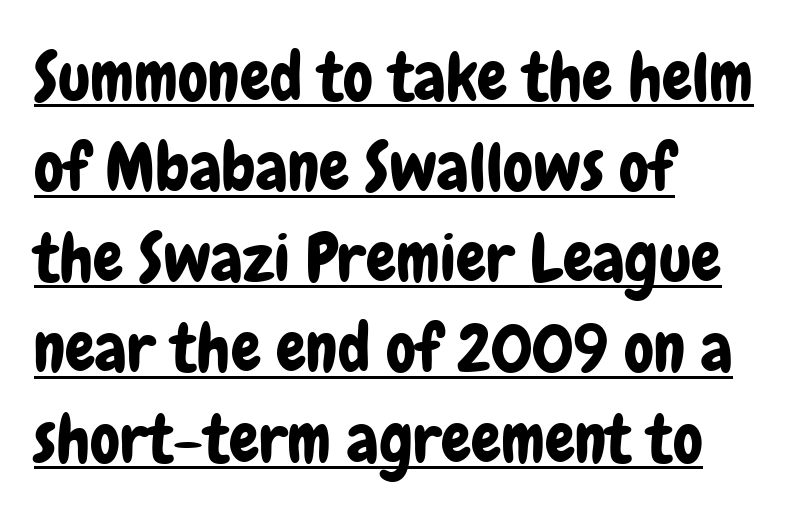
{"serif": "no", "italic": "no", "width": "condensed", "stroke_contrast": "low", "x_height": "medium", "monospaced": "no", "underline": "yes", "align": "left", "line_spacing": "normal", "line_spacing_ratio": 1.35, "letter_spacing": "normal", "letter_spacing_em": 0.0, "glyph_px": 67}
